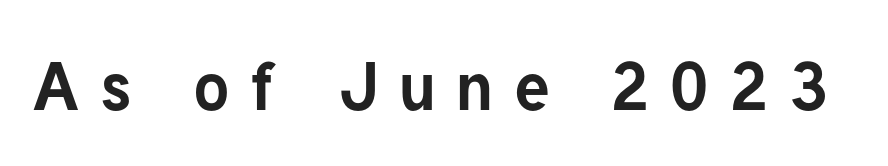
Q: Is the text bold? A: Yes.
Q: Is the text italic (slanted)? A: No, it is upright.
Q: Is the typeface a serif or a sans-serif typeface? A: Sans-serif.
Q: Is the text underlined? A: No.
Q: Is the spacing between letters normal or unusually wide? A: Unusually wide.
Q: Width (condensed, normal, or wide)? A: Normal.
Q: Stroke contrast? A: Low.
Q: x-height? A: Medium.
Q: Monospaced? A: No.
